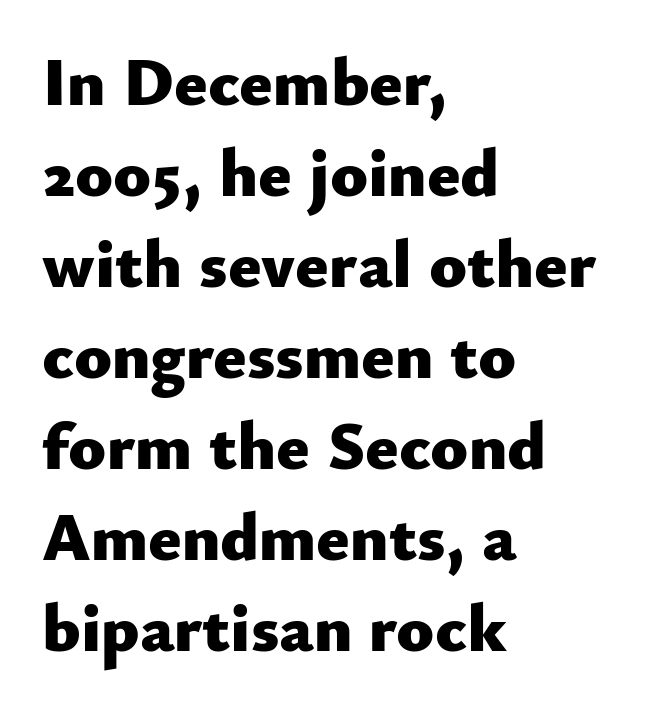
{"serif": "no", "italic": "no", "bold": "yes", "weight": "heavy", "width": "normal", "stroke_contrast": "low", "x_height": "small", "monospaced": "no", "underline": "no", "align": "left", "line_spacing": "normal", "line_spacing_ratio": 1.32, "letter_spacing": "normal", "letter_spacing_em": 0.0, "glyph_px": 69}
